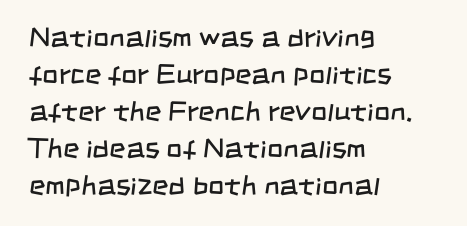
{"serif": "no", "bold": "no", "weight": "regular", "width": "condensed", "stroke_contrast": "low", "x_height": "large", "monospaced": "no", "underline": "no", "align": "left", "line_spacing": "normal", "line_spacing_ratio": 1.32, "letter_spacing": "normal", "letter_spacing_em": 0.0, "glyph_px": 28}
